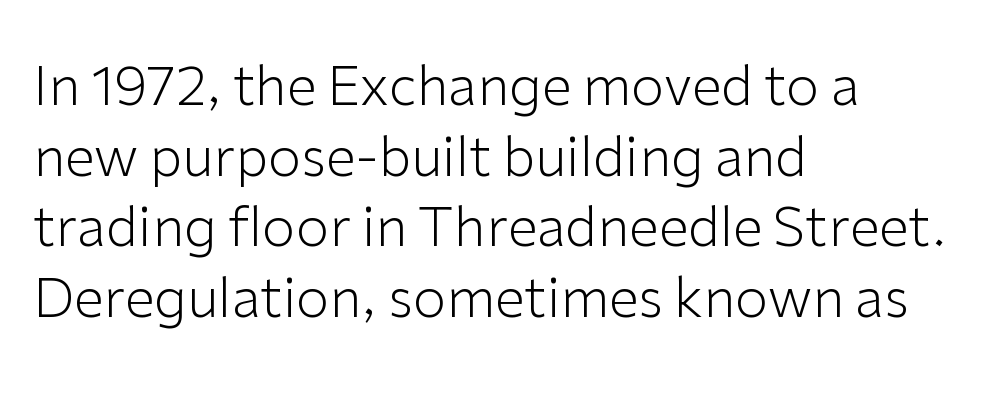
The image shows 54 px light sans-serif type, upright; set left-aligned, normal line spacing (1.31x), normal letter spacing, not underlined; low stroke contrast and a medium x-height.
